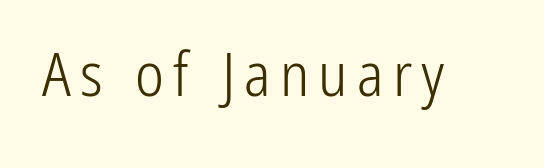
The image shows 61 px light, condensed sans-serif type, upright; set not underlined; low stroke contrast and a medium x-height.
